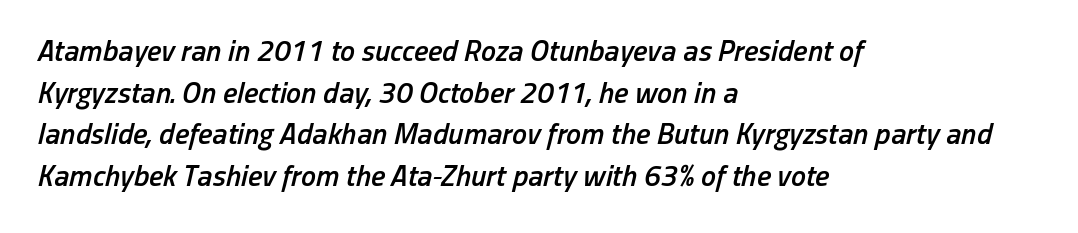
Q: Is the text bold? A: Semi-bold.
Q: Is the text italic (slanted)? A: Yes, it leans right by about 13 degrees.
Q: Is the text underlined? A: No.
Q: How is the paragraph aligned? A: Left-aligned.
Q: Is the spacing between letters normal or unusually wide? A: Normal.
Q: Is the spacing between lines tight, normal or loose? A: Normal.
Q: Width (condensed, normal, or wide)? A: Condensed.
Q: Stroke contrast? A: Low.
Q: x-height? A: Medium.
Q: Monospaced? A: No.
